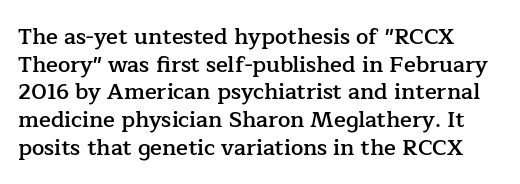
A somewhat darkened texture: the type is semibold rather than bold. Any mark beneath the type? The region is blank. Short note: letters normally spaced. Ascenders rise straight up at ninety degrees. Compared with typical paragraphs, the rows here are spaced about the same.
